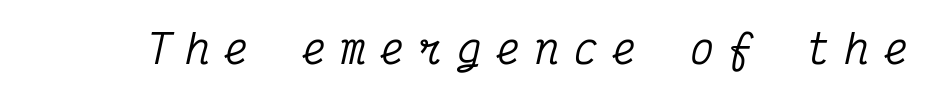
The image shows 40 px condensed serif type, italic (leaning right), monospaced; set unusually wide letter spacing (+0.37 em), not underlined; medium stroke contrast and a medium x-height.
